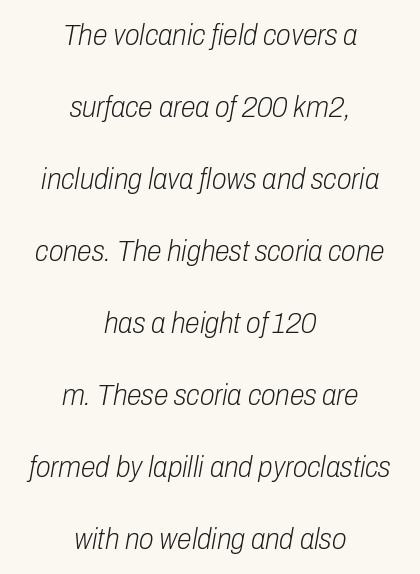
The image shows 30 px light, condensed type, italic (leaning right); set centered, loose line spacing (2.4x), normal letter spacing, not underlined; low stroke contrast and a medium x-height.
